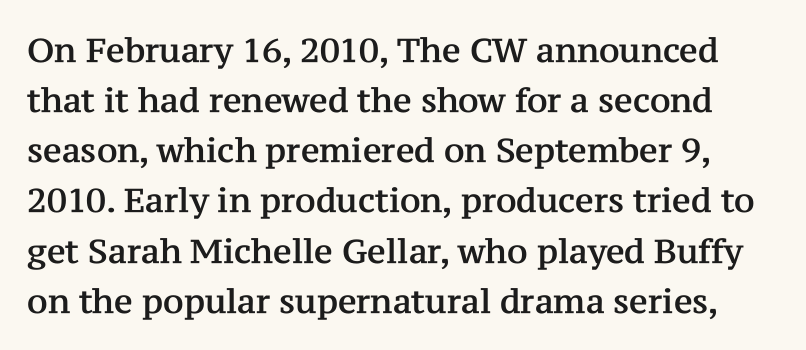
Do the characters align in a grid? No, the font is proportional. Underline: absent. Baseline-to-baseline distance is the conventional proportion of letter height. A typesetter would label this face a serif. Do the letters lean? They stand straight. Observe the ordinary spacing: letters are neighbours, not strangers.
